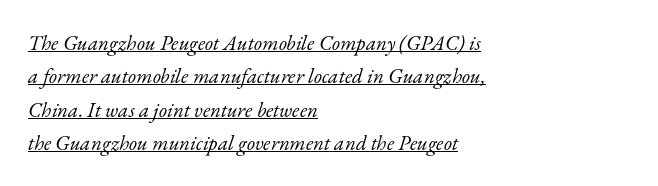
What stands out about the letter spacing? Nothing — it is the standard amount. Horizontal bands of white between lines are of average thickness. Visually the block forms a straight wall on the left and a jagged coastline on the right. Notice how a bar underscores the lettering throughout. The characters are drawn with everyday or finer stroke widths.
